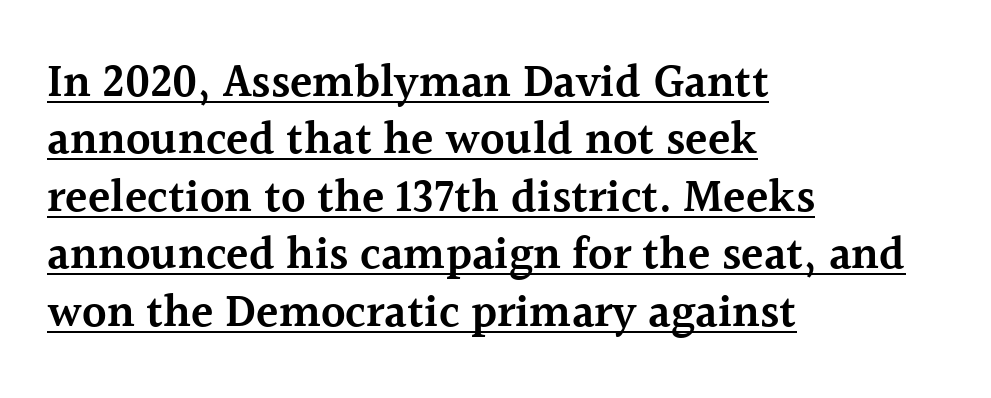
Q: Is the text bold? A: Semi-bold.
Q: Is the text italic (slanted)? A: No, it is upright.
Q: Is the typeface a serif or a sans-serif typeface? A: Serif.
Q: Is the text underlined? A: Yes.
Q: How is the paragraph aligned? A: Left-aligned.
Q: Is the spacing between letters normal or unusually wide? A: Normal.
Q: Is the spacing between lines tight, normal or loose? A: Normal.
Q: Width (condensed, normal, or wide)? A: Normal.
Q: x-height? A: Medium.
Q: Monospaced? A: No.
